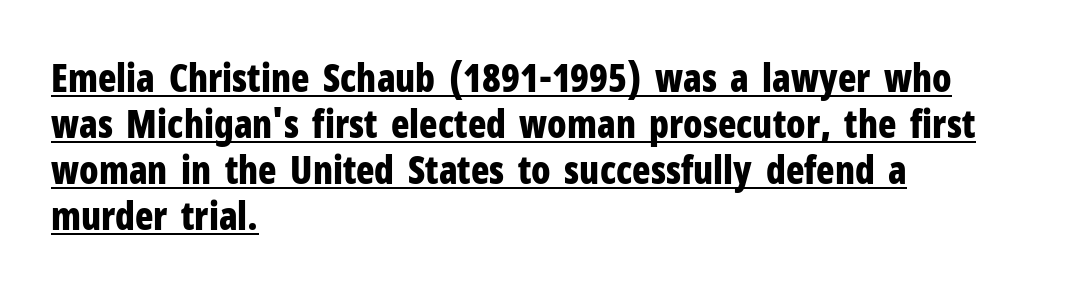
The image shows 38 px bold, condensed sans-serif type, upright; set left-aligned, line spacing 1.21x, normal letter spacing, underlined; low stroke contrast and a medium x-height.
